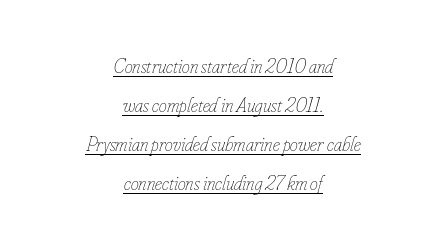
Q: Is the text bold? A: No.
Q: Is the text italic (slanted)? A: Yes, it leans right by about 16 degrees.
Q: Is the text underlined? A: Yes.
Q: How is the paragraph aligned? A: Centered.
Q: Is the spacing between letters normal or unusually wide? A: Normal.
Q: Is the spacing between lines tight, normal or loose? A: Loose.
